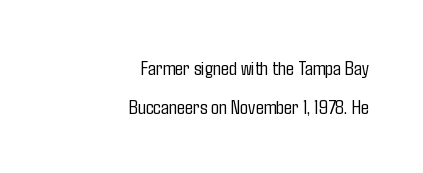
Q: Is the text bold? A: No.
Q: Is the text italic (slanted)? A: No, it is upright.
Q: Is the text underlined? A: No.
Q: How is the paragraph aligned? A: Right-aligned.
Q: Is the spacing between letters normal or unusually wide? A: Normal.
